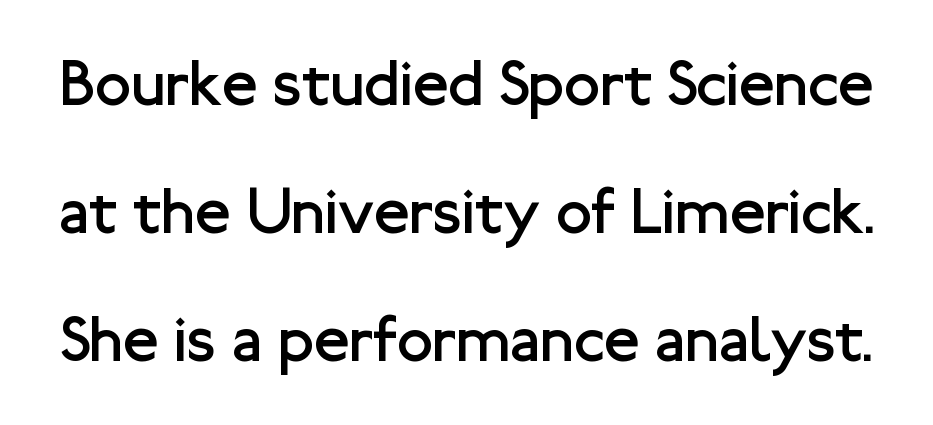
{"serif": "no", "italic": "no", "bold": "no", "weight": "regular", "width": "normal", "stroke_contrast": "low", "x_height": "medium", "monospaced": "no", "underline": "no", "line_spacing": "loose", "line_spacing_ratio": 1.97, "letter_spacing": "normal", "letter_spacing_em": 0.0, "glyph_px": 65}
